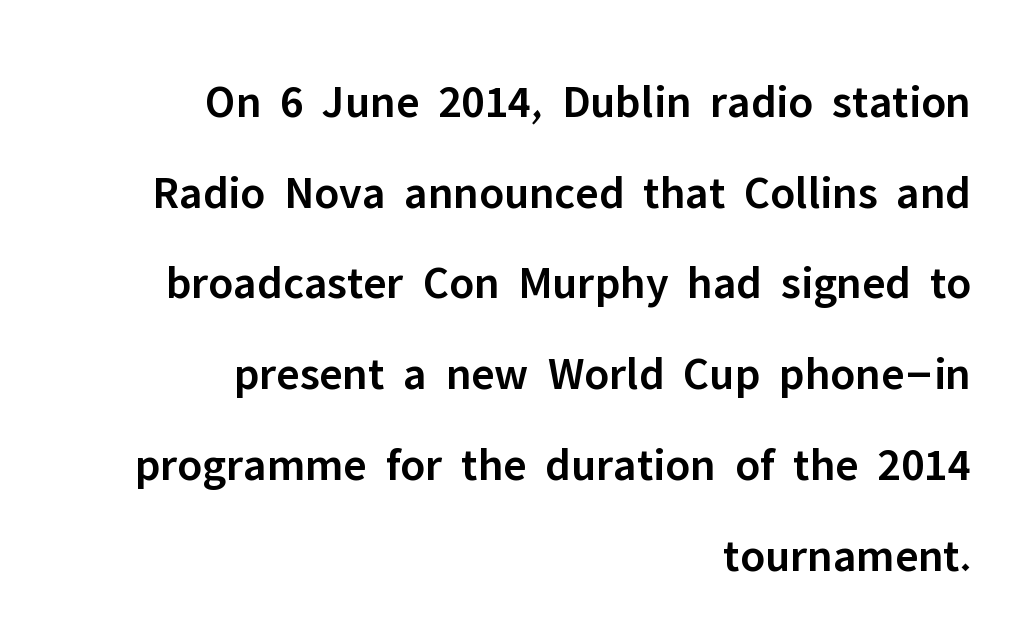
What's the leading like? Stretched, with rows far apart. The typeface chosen for these lines omits serifs. This sample is right-justified, so line beginnings fall wherever the words allow. Glance below the letters and you will spot only blank space.
